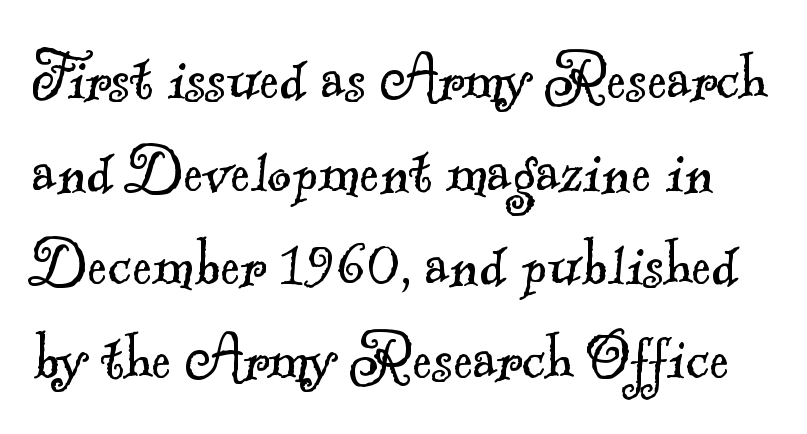
The image shows 74 px light serif type; set normal line spacing (1.26x), normal letter spacing, not underlined; a small x-height.
